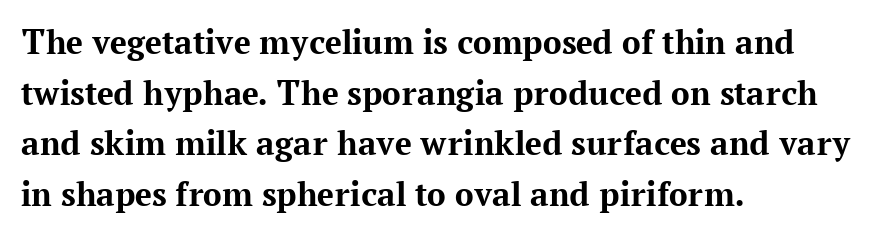
The typesetter chose a ragged-right arrangement here. You can tell it's not italic because the verticals are truly vertical. Characters follow at the spacing the type designer built in. What's the leading like? Ordinary, nothing unusual. You could not count columns in this text — the font is proportionally spaced.
